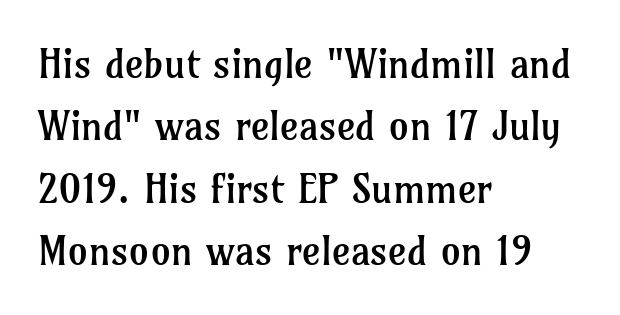
Q: Is the text bold? A: No.
Q: Is the text italic (slanted)? A: No, it is upright.
Q: Is the typeface a serif or a sans-serif typeface? A: Serif.
Q: Is the text underlined? A: No.
Q: How is the paragraph aligned? A: Left-aligned.
Q: Is the spacing between letters normal or unusually wide? A: Normal.
Q: Is the spacing between lines tight, normal or loose? A: Normal.
Q: Width (condensed, normal, or wide)? A: Normal.
Q: Stroke contrast? A: Low.
Q: x-height? A: Medium.
Q: Monospaced? A: No.
